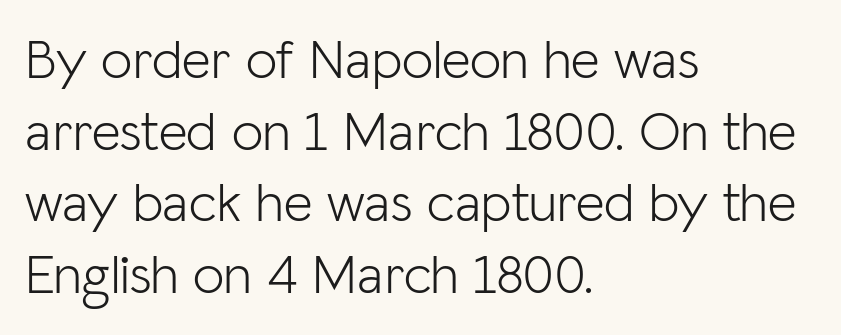
Q: Is the text bold? A: No.
Q: Is the text italic (slanted)? A: No, it is upright.
Q: Is the typeface a serif or a sans-serif typeface? A: Sans-serif.
Q: Is the text underlined? A: No.
Q: How is the paragraph aligned? A: Left-aligned.
Q: Is the spacing between letters normal or unusually wide? A: Normal.
Q: Is the spacing between lines tight, normal or loose? A: Normal.
Q: Width (condensed, normal, or wide)? A: Normal.
Q: Stroke contrast? A: Low.
Q: x-height? A: Medium.
Q: Monospaced? A: No.
